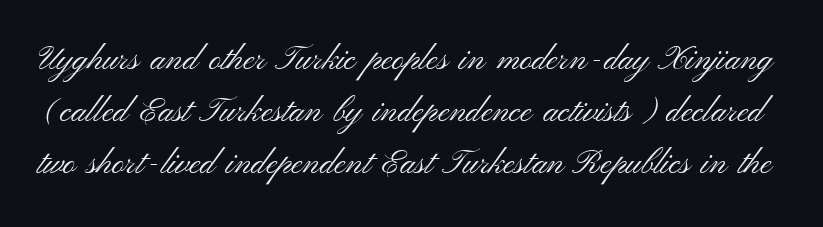
Is the stroke heavy? The answer is a plain regular-or-lighter. The rendering shows plain stroke endings on the letterforms — a sans-serif design. Letters rest on an invisible, unmarked baseline. No extra tracking has been applied to these lines. Spacing verdict: proportional, widths tailored to each character.
